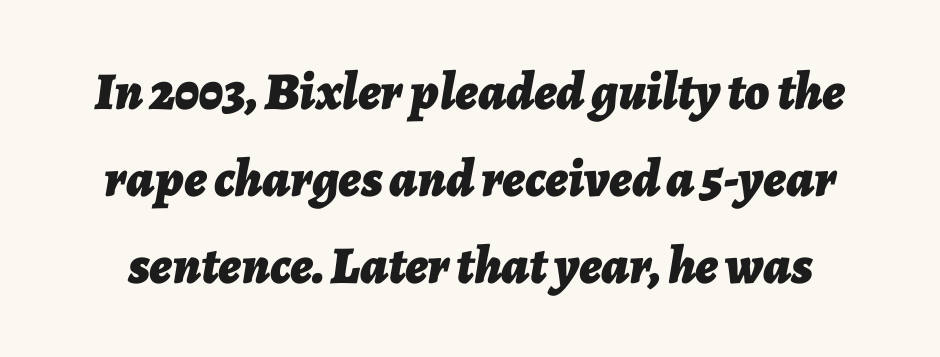
The glyphs are unaccompanied by any horizontal stroke below them. Look at the stroke-to-counter ratio: heavy, a bold. A typesetter would call this zero additional tracking. A typesetter would mark this as italic. Rows of type keep a routine distance in the vertical direction.
